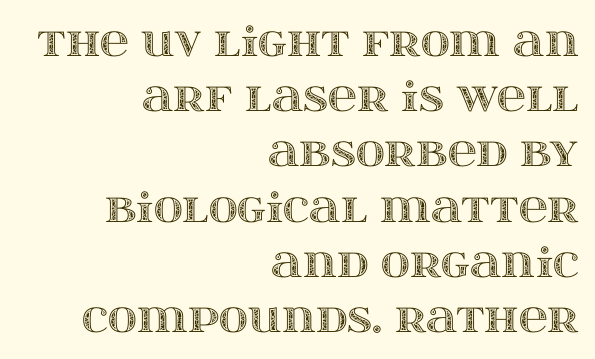
Q: Is the text italic (slanted)? A: No, it is upright.
Q: Is the text underlined? A: No.
Q: How is the paragraph aligned? A: Right-aligned.
Q: Is the spacing between letters normal or unusually wide? A: Normal.
Q: Is the spacing between lines tight, normal or loose? A: Normal.
Q: Width (condensed, normal, or wide)? A: Wide.
Q: x-height? A: Large.
Q: Monospaced? A: No.
